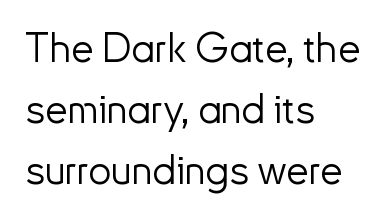
{"serif": "no", "italic": "no", "bold": "no", "weight": "light", "width": "normal", "stroke_contrast": "low", "x_height": "small", "monospaced": "no", "underline": "no", "align": "left", "line_spacing": "normal", "line_spacing_ratio": 1.49, "letter_spacing": "normal", "letter_spacing_em": 0.0, "glyph_px": 41}
